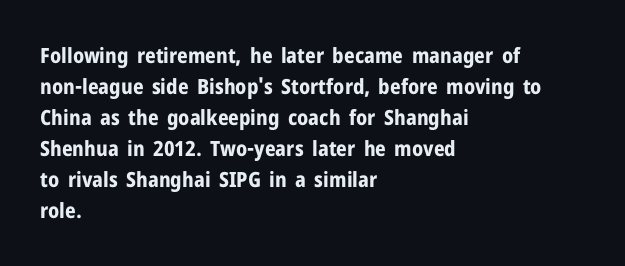
Q: Is the text bold? A: Yes.
Q: Is the text italic (slanted)? A: No, it is upright.
Q: Is the text underlined? A: No.
Q: How is the paragraph aligned? A: Left-aligned.
Q: Is the spacing between letters normal or unusually wide? A: Normal.
Q: Is the spacing between lines tight, normal or loose? A: Normal.
